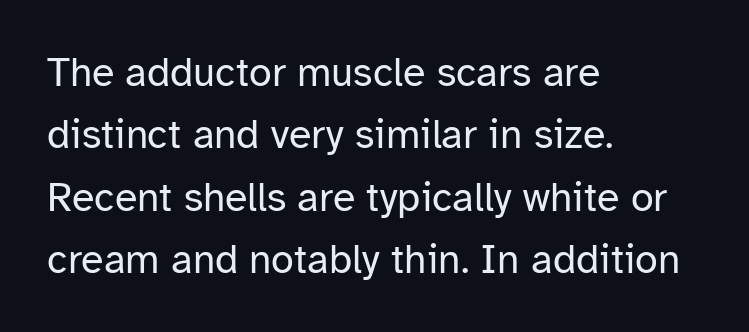
The image shows 41 px regular-weight sans-serif type, upright; set left-aligned, normal line spacing (1.52x), normal letter spacing, not underlined; low stroke contrast and a medium x-height.
